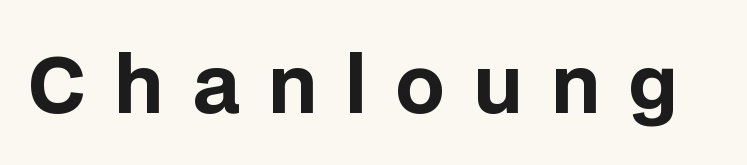
{"serif": "no", "italic": "no", "bold": "yes", "weight": "bold", "width": "normal", "stroke_contrast": "low", "x_height": "large", "monospaced": "no", "underline": "no", "letter_spacing": "wide", "letter_spacing_em": 0.37, "glyph_px": 77}
